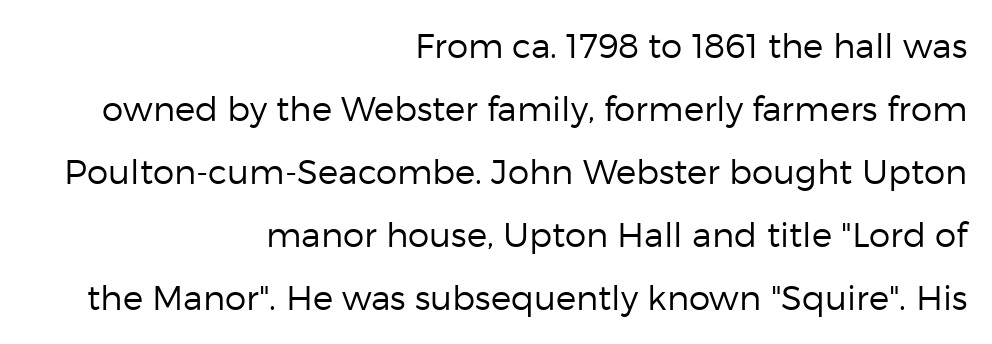
{"serif": "no", "italic": "no", "bold": "no", "weight": "regular", "width": "normal", "stroke_contrast": "low", "x_height": "medium", "monospaced": "no", "underline": "no", "align": "right", "line_spacing_ratio": 1.85, "letter_spacing": "normal", "letter_spacing_em": 0.0, "glyph_px": 34}
